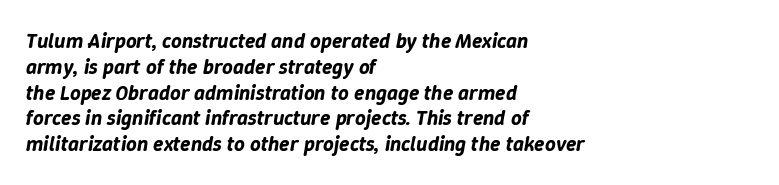
The image shows 21 px text type, italic (leaning right); set left-aligned, line spacing 1.23x, normal letter spacing, not underlined.
